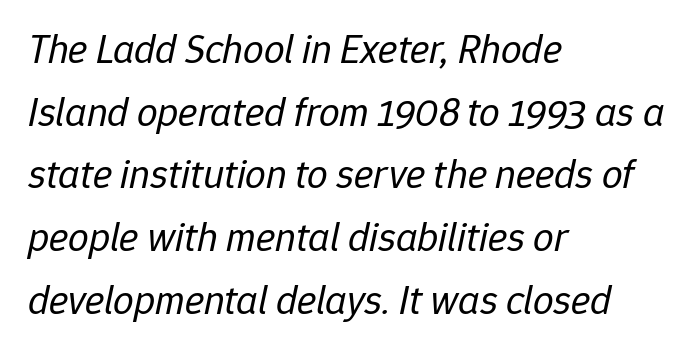
A typesetter would call this proportional, since set widths differ per character. Horizontal bands of white between lines are of average thickness. The typesetting does not lean heavy: it is not bold. Style check: oblique. The setting favours the left margin, as ordinary paragraphs usually do. Underline: absent.
